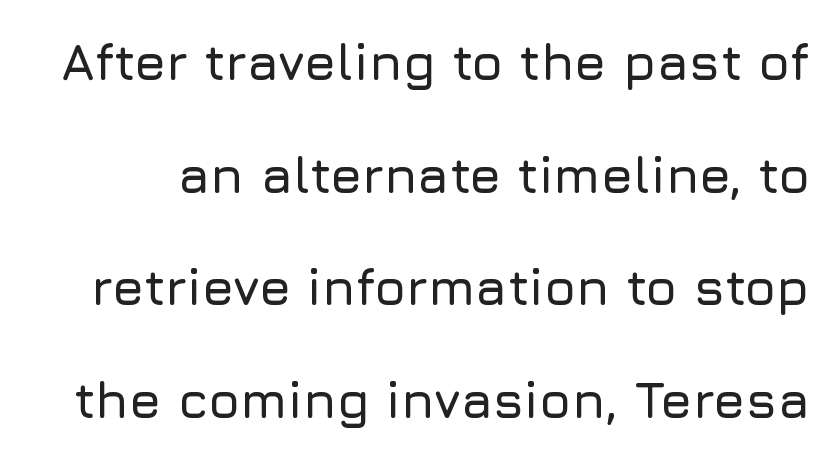
Q: Is the text italic (slanted)? A: No, it is upright.
Q: Is the typeface a serif or a sans-serif typeface? A: Sans-serif.
Q: Is the text underlined? A: No.
Q: Is the spacing between letters normal or unusually wide? A: Normal.
Q: Is the spacing between lines tight, normal or loose? A: Loose.
Q: Width (condensed, normal, or wide)? A: Normal.
Q: Stroke contrast? A: Low.
Q: x-height? A: Medium.
Q: Monospaced? A: No.
